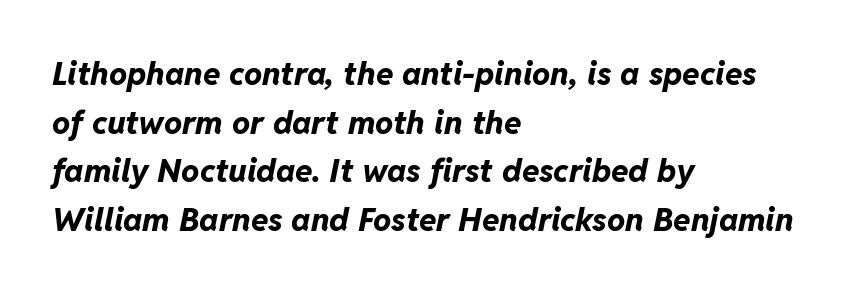
The image shows 32 px bold type, italic (leaning right); set left-aligned, normal line spacing (1.52x), normal letter spacing, not underlined; low stroke contrast and a medium x-height.
